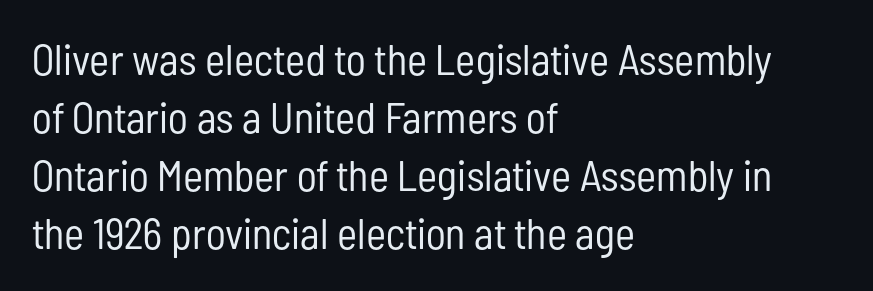
Character widths vary here, with narrow letters taking less room than wide ones. Clear beneath every line of the passage. Words appear dense and cohesive because spacing is normal. Leading: standard. Rendered with straight, roman letterforms. Caption: face not bold, strokes unweighted.
